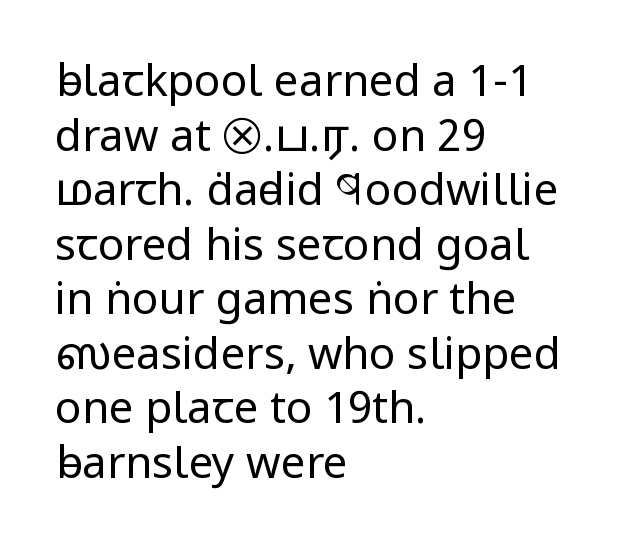
Only glyphs here, with clear space below each row. The font's upright variant was chosen for this text. A light-to-regular cut is what we see here. The rag falls on the right side of this text block.
